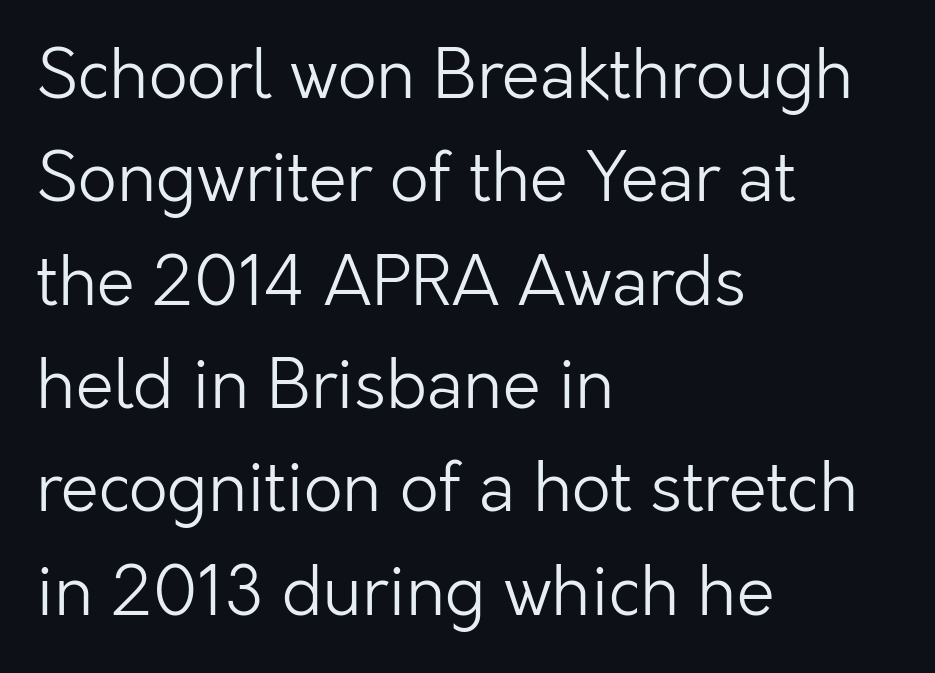
{"serif": "no", "italic": "no", "bold": "no", "weight": "light", "width": "normal", "stroke_contrast": "low", "x_height": "medium", "monospaced": "no", "underline": "no", "align": "left", "line_spacing": "normal", "line_spacing_ratio": 1.52, "letter_spacing": "normal", "letter_spacing_em": 0.0, "glyph_px": 68}
